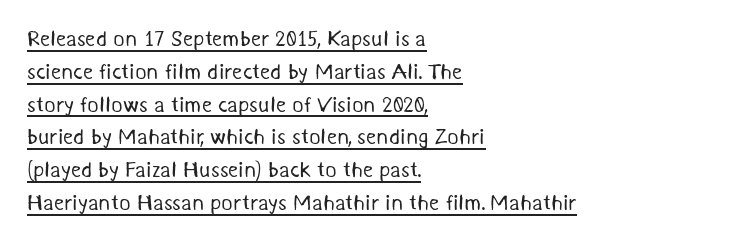
The image shows 22 px text type; set left-aligned, normal line spacing (1.49x), normal letter spacing, underlined.
